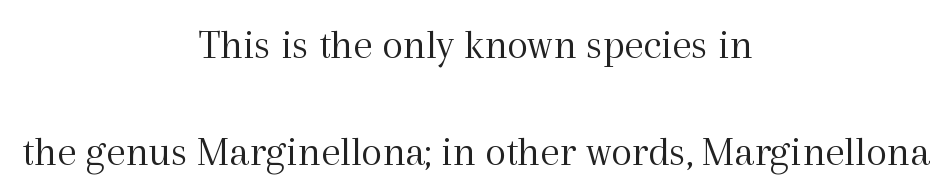
{"serif": "yes", "italic": "no", "bold": "no", "weight": "light", "width": "normal", "x_height": "medium", "monospaced": "no", "underline": "no", "align": "center", "line_spacing": "loose", "line_spacing_ratio": 2.49, "letter_spacing": "normal", "letter_spacing_em": 0.0, "glyph_px": 43}
